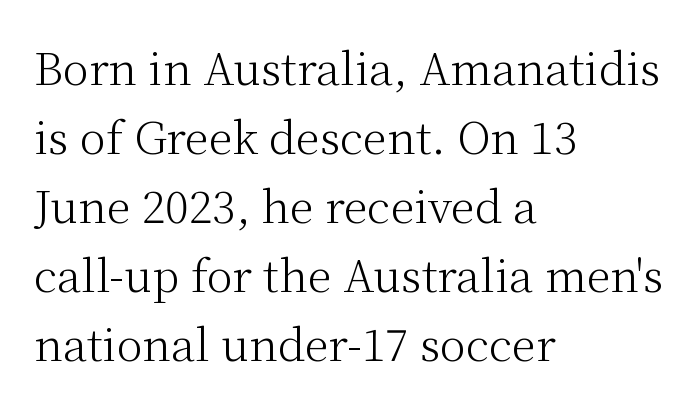
Does the lettering tilt? It doesn't — this is upright. Proportional: the letters do not fall into vertical columns. The lines are quadded left. Reading down the column, the eye jumps a familiar distance to each next line.
